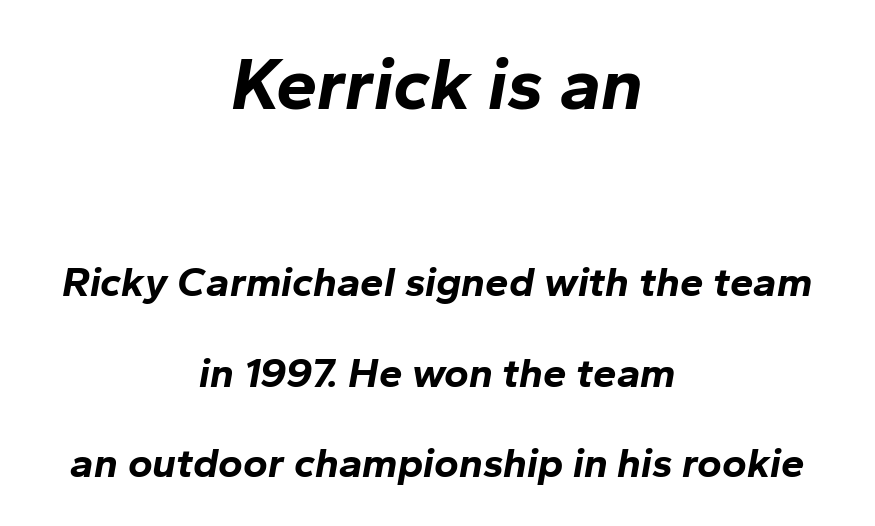
The passage shown has conventional tracking throughout. The space between consecutive lines is lavish. The words here are not underlined. The paragraph has two soft edges and a firm central axis. The passage shown is emphatically bold.
